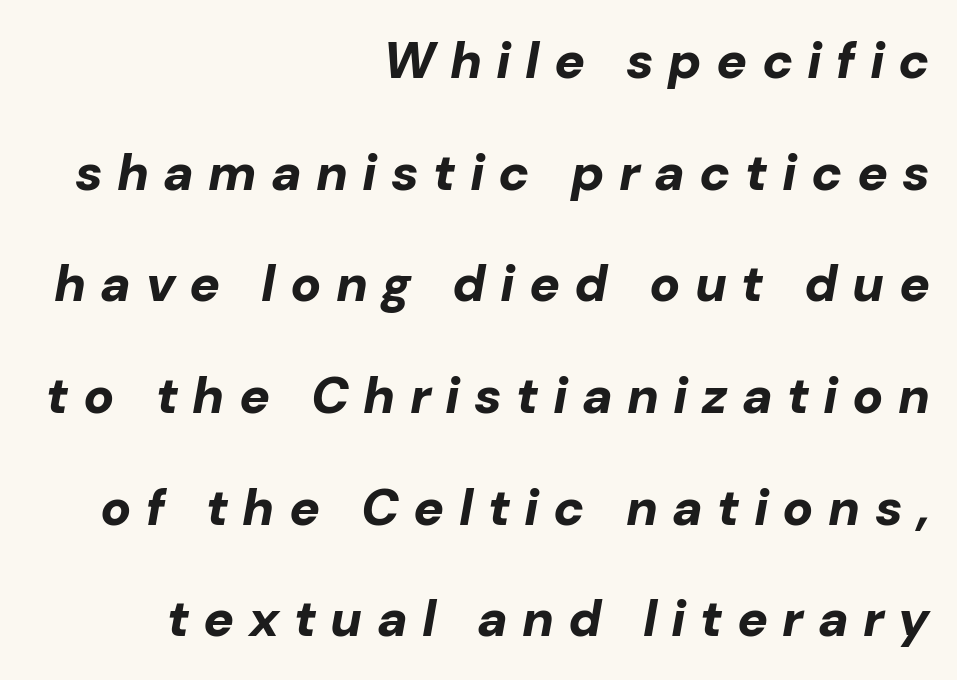
The type is letterspaced generously, with wide tracking. Is the type slanted? Yes — the strokes lean at a clear angle. The passage shown stacks its lines with a broad gap. These lines are set flush right with a ragged left edge.
